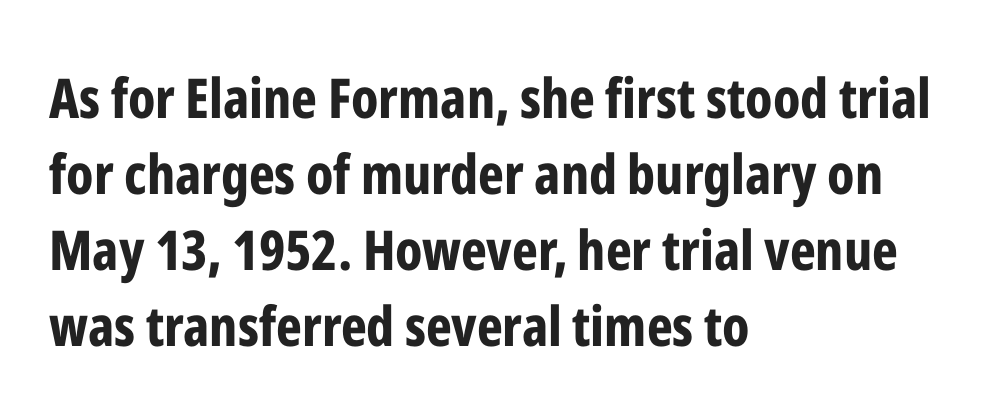
The image shows 55 px bold, condensed sans-serif type, upright; set left-aligned, normal line spacing (1.38x), normal letter spacing, not underlined; low stroke contrast and a medium x-height.
